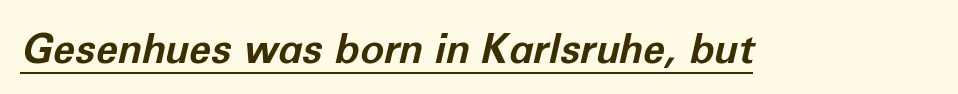
Q: Is the text bold? A: Yes.
Q: Is the text italic (slanted)? A: Yes, it leans right by about 12 degrees.
Q: Is the text underlined? A: Yes.
Q: Is the spacing between letters normal or unusually wide? A: Normal.
Q: Width (condensed, normal, or wide)? A: Normal.
Q: Stroke contrast? A: Low.
Q: x-height? A: Medium.
Q: Monospaced? A: No.
